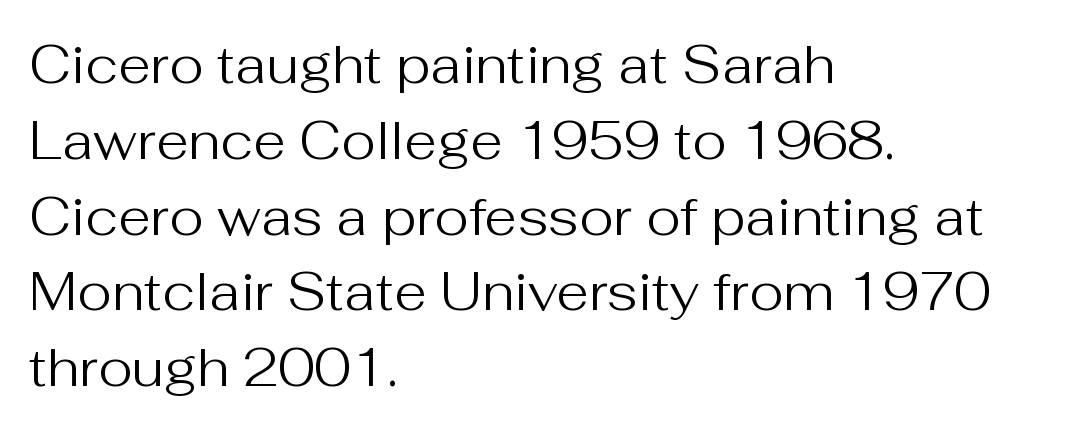
{"serif": "no", "italic": "no", "bold": "no", "weight": "regular", "width": "normal", "stroke_contrast": "medium", "x_height": "medium", "monospaced": "no", "underline": "no", "align": "left", "line_spacing": "normal", "line_spacing_ratio": 1.43, "letter_spacing": "normal", "letter_spacing_em": 0.0, "glyph_px": 53}
